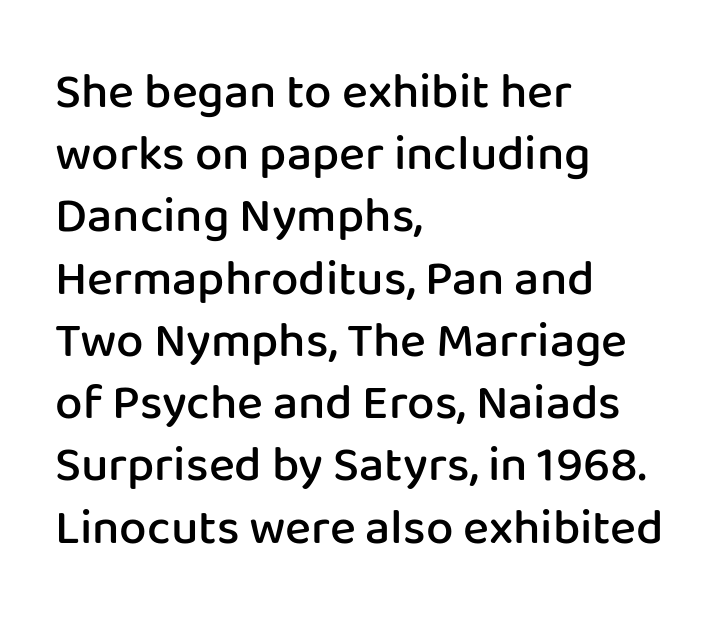
The image shows 49 px semibold sans-serif type, upright; set left-aligned, normal line spacing (1.27x), normal letter spacing, not underlined; low stroke contrast and a medium x-height.
